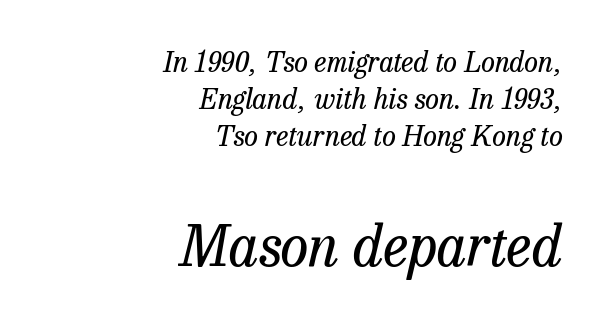
I'd call this a serif setting — the letters wear small feet. Is the stroke heavy? The answer is a plain regular-or-lighter. Rule under the text: the space is simply empty. A flush-right, rag-left setting is used for this passage.
